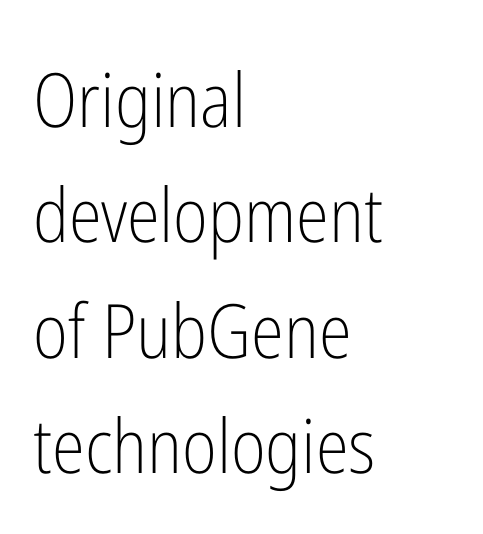
Q: Is the text bold? A: No.
Q: Is the text italic (slanted)? A: No, it is upright.
Q: Is the typeface a serif or a sans-serif typeface? A: Sans-serif.
Q: Is the text underlined? A: No.
Q: How is the paragraph aligned? A: Left-aligned.
Q: Is the spacing between letters normal or unusually wide? A: Normal.
Q: Is the spacing between lines tight, normal or loose? A: Normal.
Q: Width (condensed, normal, or wide)? A: Condensed.
Q: Stroke contrast? A: Low.
Q: x-height? A: Medium.
Q: Monospaced? A: No.
